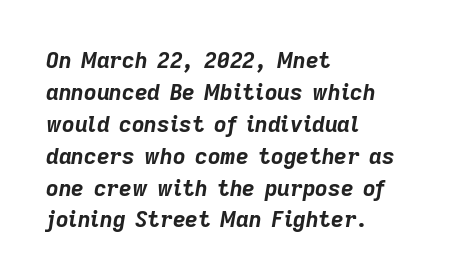
{"italic": "yes", "lean": "right", "slant_degrees": 9, "bold": "yes", "underline": "no", "align": "left", "line_spacing": "normal", "line_spacing_ratio": 1.45, "letter_spacing": "normal", "letter_spacing_em": 0.0, "glyph_px": 22}
